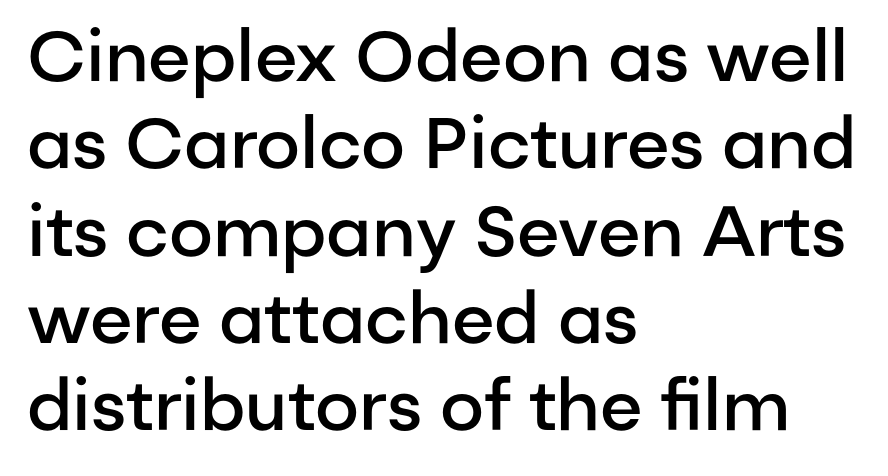
Q: Is the text bold? A: Semi-bold.
Q: Is the text italic (slanted)? A: No, it is upright.
Q: Is the typeface a serif or a sans-serif typeface? A: Sans-serif.
Q: Is the text underlined? A: No.
Q: How is the paragraph aligned? A: Left-aligned.
Q: Is the spacing between letters normal or unusually wide? A: Normal.
Q: Width (condensed, normal, or wide)? A: Normal.
Q: Stroke contrast? A: Low.
Q: x-height? A: Medium.
Q: Monospaced? A: No.
